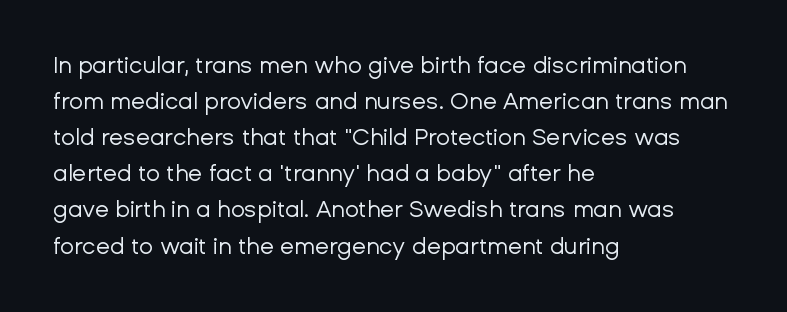
{"italic": "no", "bold": "no", "underline": "no", "align": "left", "line_spacing": "normal", "line_spacing_ratio": 1.57, "letter_spacing": "normal", "letter_spacing_em": 0.0, "glyph_px": 23}
